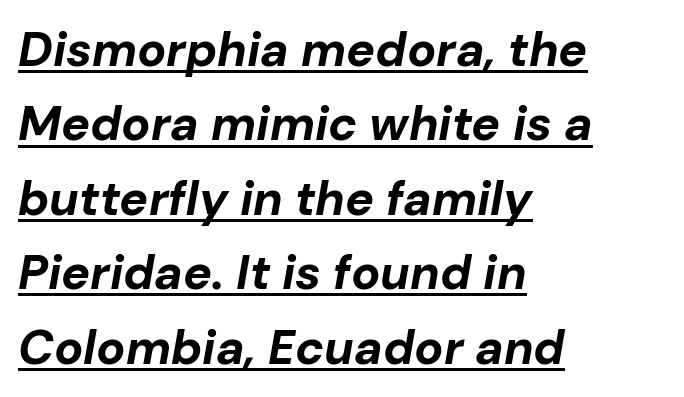
The image shows 48 px bold type, italic (leaning right); set left-aligned, normal line spacing (1.55x), normal letter spacing, underlined; low stroke contrast and a medium x-height.
